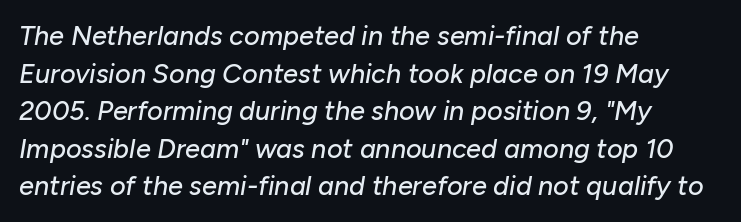
The image shows 27 px text type, italic (leaning right); set left-aligned, normal line spacing (1.39x), normal letter spacing, not underlined.
